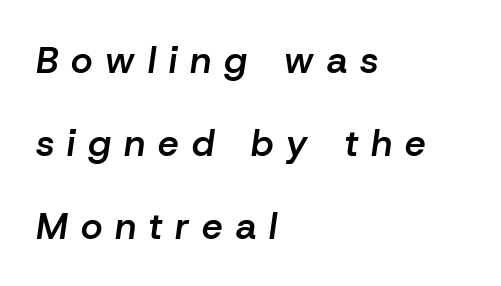
Q: Is the text bold? A: Semi-bold.
Q: Is the text italic (slanted)? A: Yes, it leans right by about 8 degrees.
Q: Is the text underlined? A: No.
Q: How is the paragraph aligned? A: Left-aligned.
Q: Is the spacing between letters normal or unusually wide? A: Unusually wide.
Q: Is the spacing between lines tight, normal or loose? A: Loose.
Q: Width (condensed, normal, or wide)? A: Normal.
Q: Stroke contrast? A: Low.
Q: x-height? A: Medium.
Q: Monospaced? A: No.
